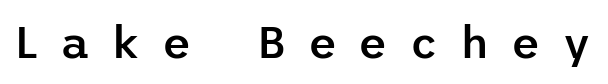
The image shows 45 px semibold sans-serif type, upright; set unusually wide letter spacing (+0.48 em), not underlined; low stroke contrast and a medium x-height.
